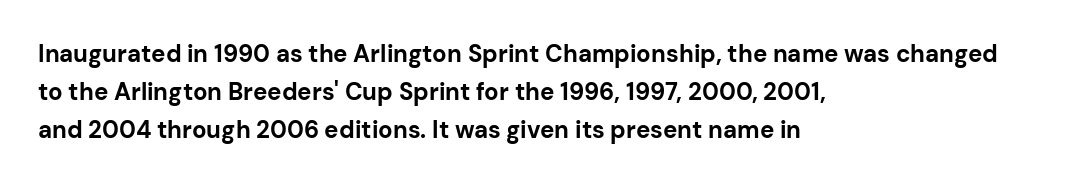
The image shows 24 px bold type, upright; set left-aligned, normal line spacing (1.59x), normal letter spacing, not underlined.
